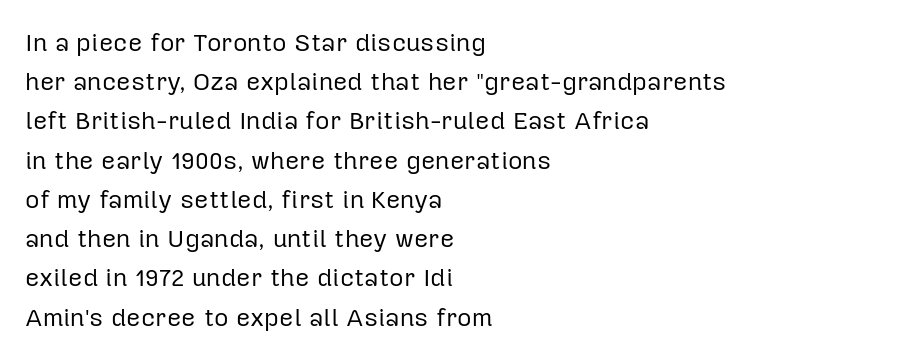
Q: Is the text bold? A: No.
Q: Is the text italic (slanted)? A: No, it is upright.
Q: Is the text underlined? A: No.
Q: How is the paragraph aligned? A: Left-aligned.
Q: Is the spacing between letters normal or unusually wide? A: Normal.
Q: Is the spacing between lines tight, normal or loose? A: Normal.
